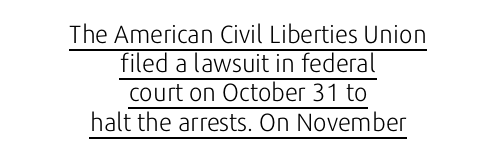
{"italic": "no", "bold": "no", "underline": "yes", "align": "center", "line_spacing_ratio": 1.17, "letter_spacing": "normal", "letter_spacing_em": 0.0, "glyph_px": 25}
